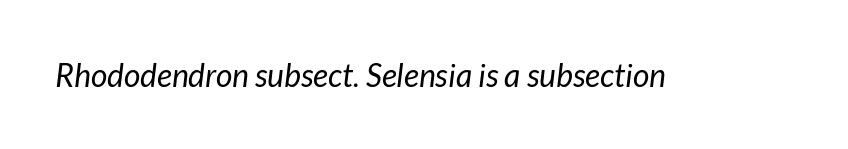
{"italic": "yes", "lean": "right", "slant_degrees": 7, "bold": "no", "weight": "regular", "width": "normal", "stroke_contrast": "low", "x_height": "medium", "monospaced": "no", "underline": "no", "letter_spacing": "normal", "letter_spacing_em": 0.0, "glyph_px": 32}
